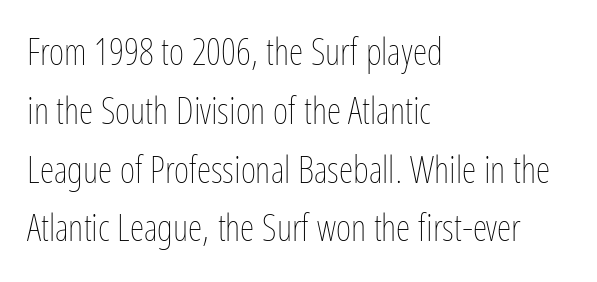
{"italic": "no", "bold": "no", "weight": "thin", "width": "condensed", "stroke_contrast": "low", "x_height": "medium", "monospaced": "no", "underline": "no", "align": "left", "line_spacing": "normal", "line_spacing_ratio": 1.59, "letter_spacing": "normal", "letter_spacing_em": 0.0, "glyph_px": 37}
